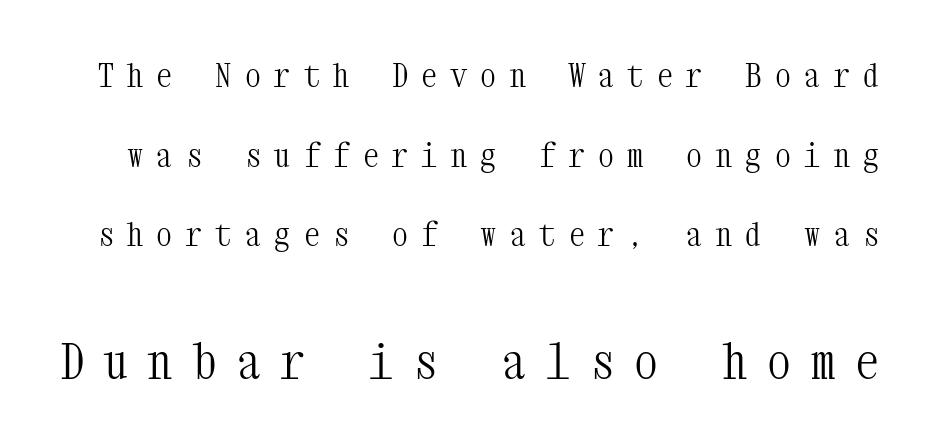
The image shows 48 px light, condensed serif type, upright, monospaced; set loose line spacing (2.49x), unusually wide letter spacing (+0.42 em), not underlined; the second (bottom) block is 1.5x larger; medium stroke contrast and a medium x-height.
